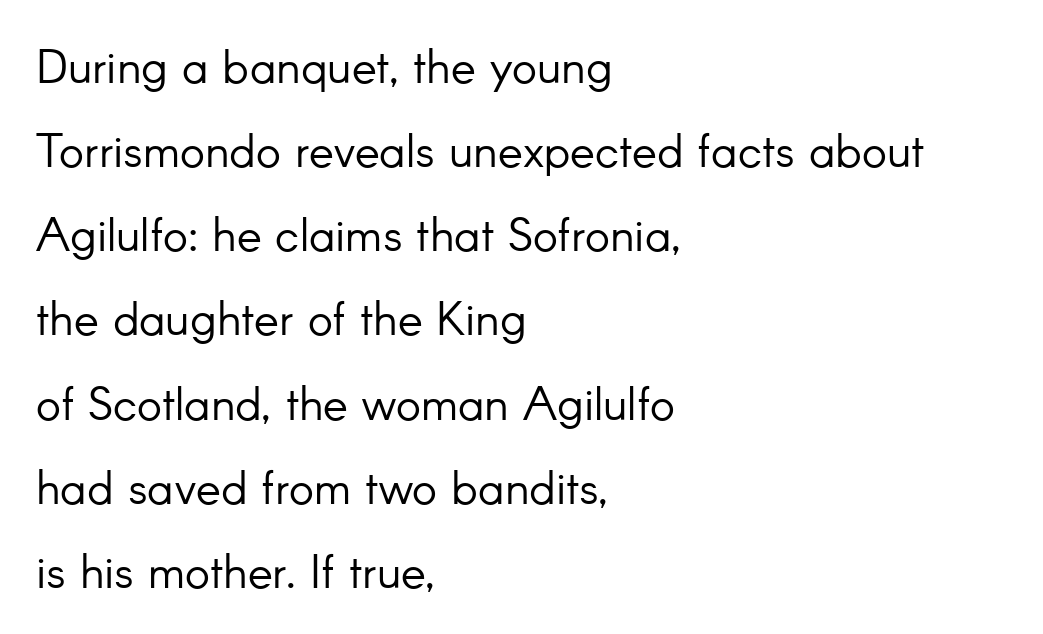
The image shows 47 px light sans-serif type, upright; set left-aligned, line spacing 1.79x, normal letter spacing, not underlined; low stroke contrast and a small x-height.
